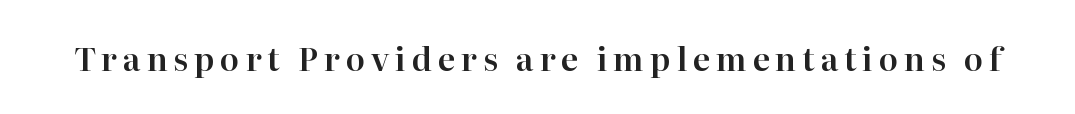
{"serif": "yes", "italic": "no", "width": "normal", "stroke_contrast": "high", "x_height": "medium", "monospaced": "no", "underline": "no", "glyph_px": 32}
